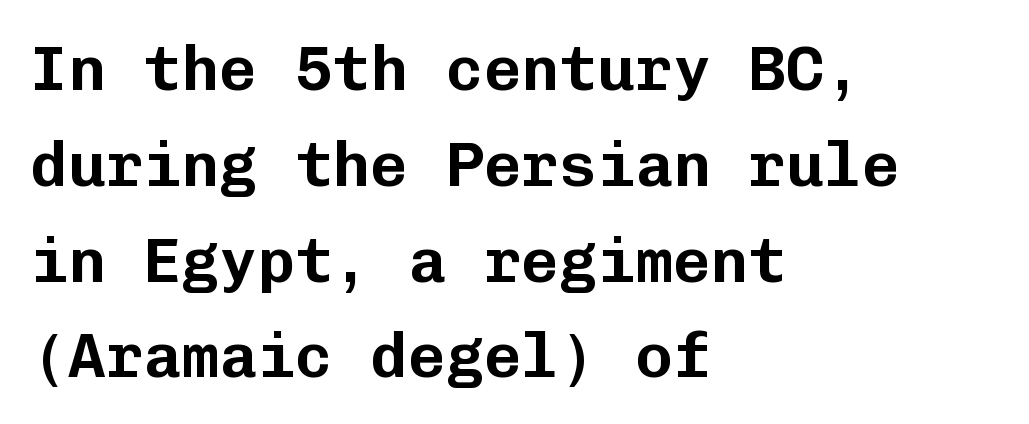
Unlike a traditional serif, this face leaves its strokes unadorned. A typesetter would call this monospace, since all characters share one set width. Does the lettering tilt? It doesn't — this is upright. All the whitespace from short lines collects on the right. Rule under the text: the space is simply empty. Is there much room between lines? A standard amount, neither cramped nor airy.
